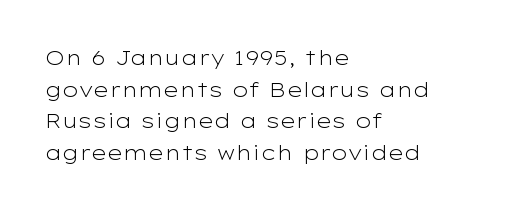
Teacher's note: observe the even left margin — that is flush-left alignment. The passage shown is not underscored anywhere. The rendering uses a moderate line-height, typical for paragraphs. Ascenders rise straight up at ninety degrees. Nobody touched the tracking dial on this one.
